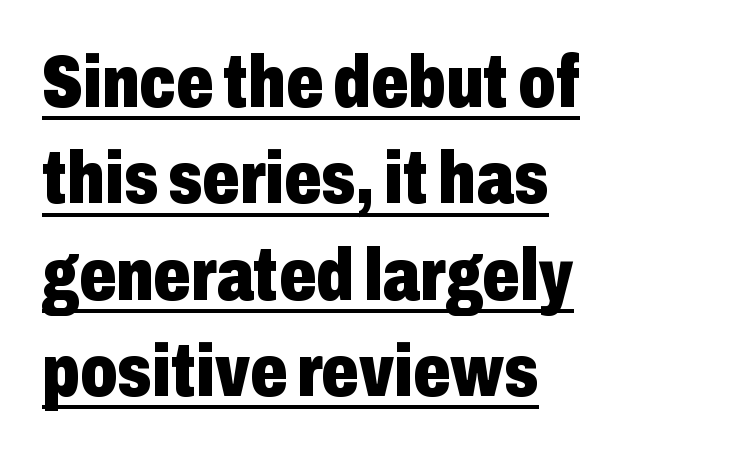
{"serif": "no", "italic": "no", "bold": "yes", "weight": "heavy", "width": "condensed", "stroke_contrast": "low", "x_height": "medium", "monospaced": "no", "underline": "yes", "align": "left", "line_spacing": "normal", "line_spacing_ratio": 1.32, "letter_spacing": "normal", "letter_spacing_em": 0.0, "glyph_px": 73}
